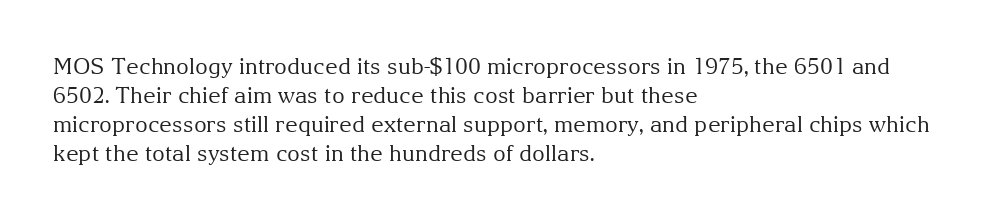
The image shows 22 px text type, upright; set left-aligned, normal line spacing (1.32x), normal letter spacing, not underlined.
